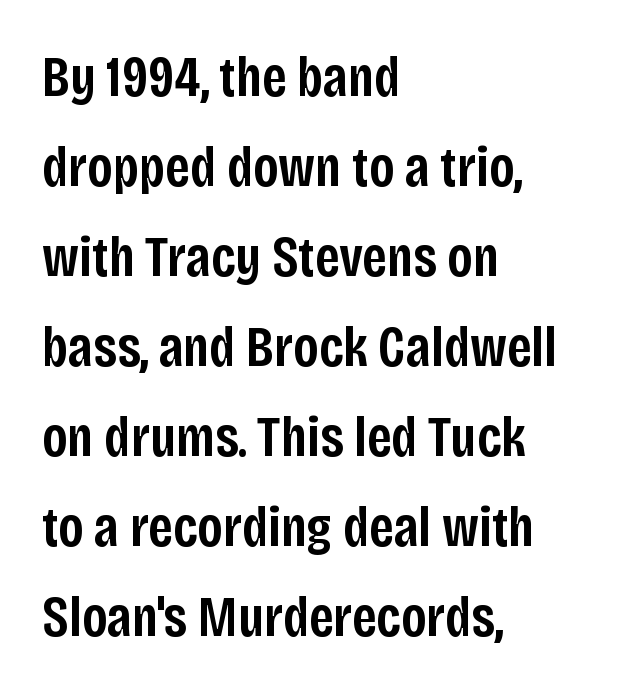
Q: Is the text bold? A: Semi-bold.
Q: Is the text italic (slanted)? A: No, it is upright.
Q: Is the typeface a serif or a sans-serif typeface? A: Sans-serif.
Q: Is the text underlined? A: No.
Q: How is the paragraph aligned? A: Left-aligned.
Q: Is the spacing between letters normal or unusually wide? A: Normal.
Q: Is the spacing between lines tight, normal or loose? A: Normal.
Q: Width (condensed, normal, or wide)? A: Condensed.
Q: Stroke contrast? A: Low.
Q: x-height? A: Large.
Q: Monospaced? A: No.
